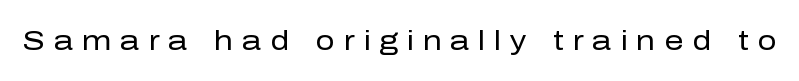
{"italic": "no", "bold": "no", "underline": "no", "letter_spacing": "wide", "letter_spacing_em": 0.33, "glyph_px": 27}
